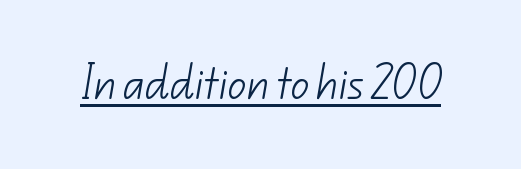
Q: Is the text bold? A: No.
Q: Is the typeface a serif or a sans-serif typeface? A: Sans-serif.
Q: Is the text underlined? A: Yes.
Q: Is the spacing between letters normal or unusually wide? A: Normal.
Q: Width (condensed, normal, or wide)? A: Normal.
Q: Stroke contrast? A: Low.
Q: x-height? A: Small.
Q: Monospaced? A: No.
